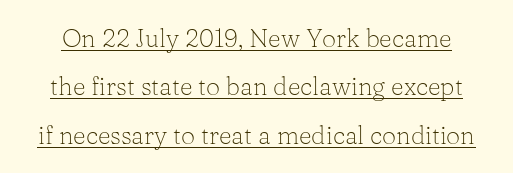
{"italic": "no", "bold": "no", "underline": "yes", "line_spacing": "loose", "line_spacing_ratio": 1.94, "letter_spacing": "normal", "letter_spacing_em": 0.0, "glyph_px": 25}
